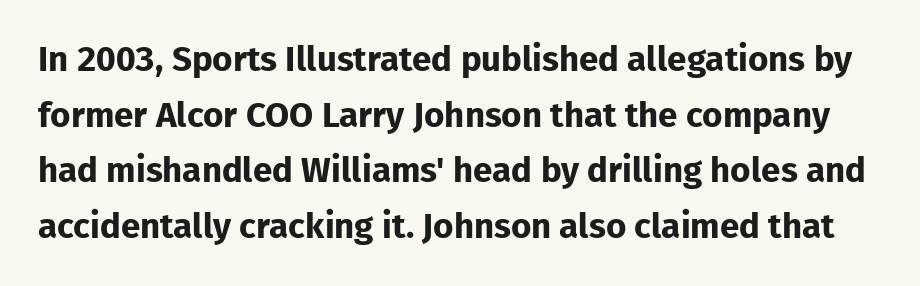
The image shows 35 px bold sans-serif type, upright; set normal line spacing (1.59x), normal letter spacing, not underlined; low stroke contrast and a medium x-height.
